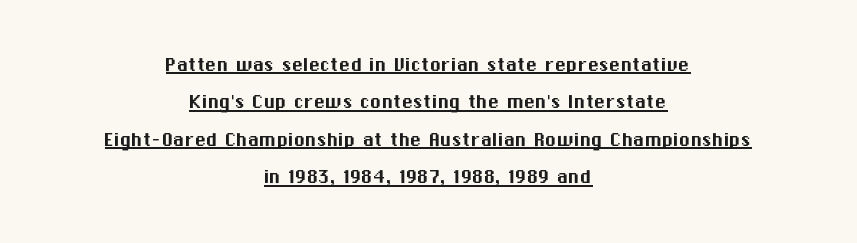
Q: Is the text italic (slanted)? A: No, it is upright.
Q: Is the text underlined? A: Yes.
Q: How is the paragraph aligned? A: Centered.
Q: Is the spacing between letters normal or unusually wide? A: Normal.
Q: Is the spacing between lines tight, normal or loose? A: Normal.
